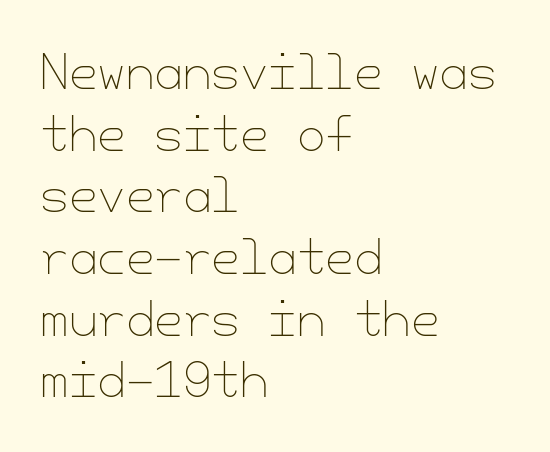
Honestly, the letter spacing is just normal — you wouldn't notice it. Interline gaps are of average width in this sample. Where is the straight margin? On the left. Descenders hang freely into open space. This is roman type, the default non-slanted kind. Stems here are at most as thick as an everyday book face.
